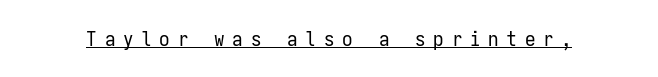
The image shows 21 px text type, upright; set unusually wide letter spacing (+0.37 em), underlined.
